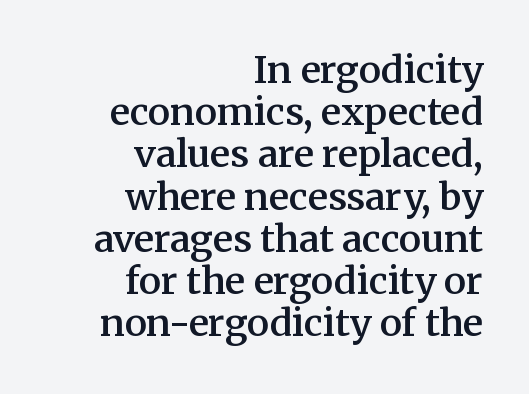
{"serif": "yes", "italic": "no", "bold": "semi", "weight": "semibold", "width": "normal", "stroke_contrast": "medium", "x_height": "medium", "monospaced": "no", "underline": "no", "align": "right", "line_spacing": "tight", "line_spacing_ratio": 1.14, "letter_spacing": "normal", "letter_spacing_em": 0.0, "glyph_px": 37}
